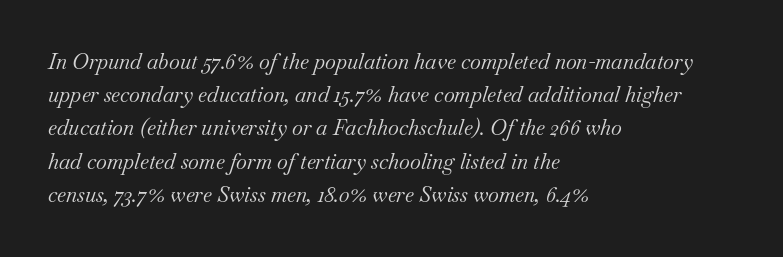
Q: Is the text bold? A: No.
Q: Is the text italic (slanted)? A: Yes, it leans right by about 18 degrees.
Q: Is the text underlined? A: No.
Q: How is the paragraph aligned? A: Left-aligned.
Q: Is the spacing between letters normal or unusually wide? A: Normal.
Q: Is the spacing between lines tight, normal or loose? A: Normal.
